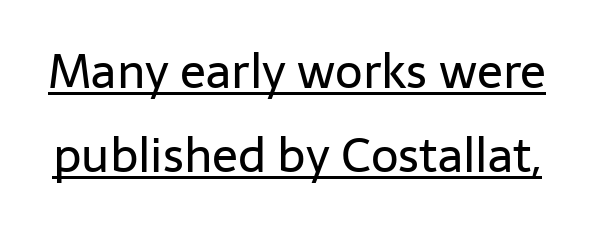
Q: Is the text bold? A: No.
Q: Is the text italic (slanted)? A: No, it is upright.
Q: Is the typeface a serif or a sans-serif typeface? A: Sans-serif.
Q: Is the text underlined? A: Yes.
Q: Is the spacing between letters normal or unusually wide? A: Normal.
Q: Width (condensed, normal, or wide)? A: Normal.
Q: Stroke contrast? A: Low.
Q: x-height? A: Medium.
Q: Monospaced? A: No.
